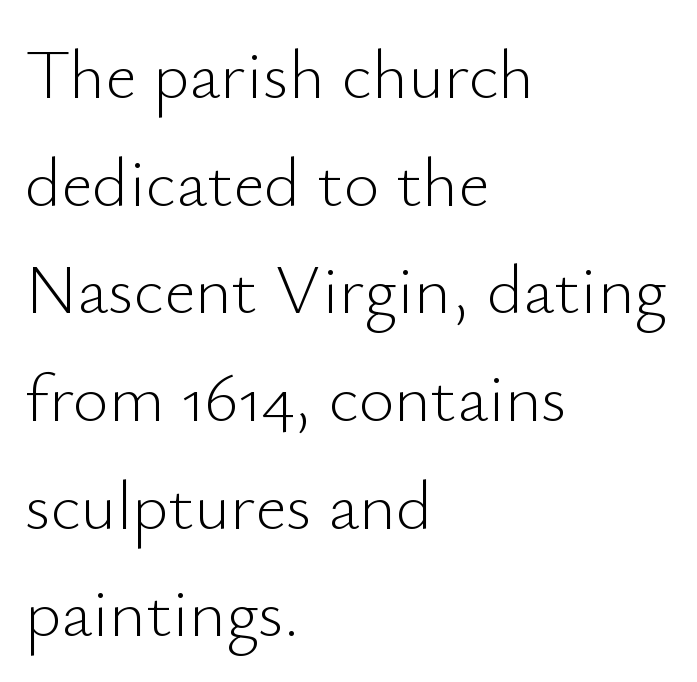
The designer went with a sans here, leaving each stem footless. Rule under the text: the space is simply empty. The gaps between neighbouring characters are ordinary and unremarkable. Left-aligned paragraph, ragged on the right.
